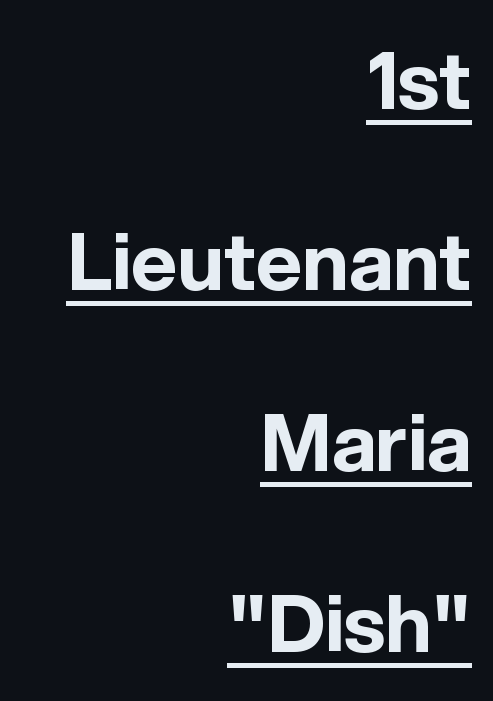
Q: Is the text bold? A: Yes.
Q: Is the text italic (slanted)? A: No, it is upright.
Q: Is the typeface a serif or a sans-serif typeface? A: Sans-serif.
Q: Is the text underlined? A: Yes.
Q: How is the paragraph aligned? A: Right-aligned.
Q: Is the spacing between letters normal or unusually wide? A: Normal.
Q: Is the spacing between lines tight, normal or loose? A: Loose.
Q: Width (condensed, normal, or wide)? A: Normal.
Q: x-height? A: Medium.
Q: Monospaced? A: No.
